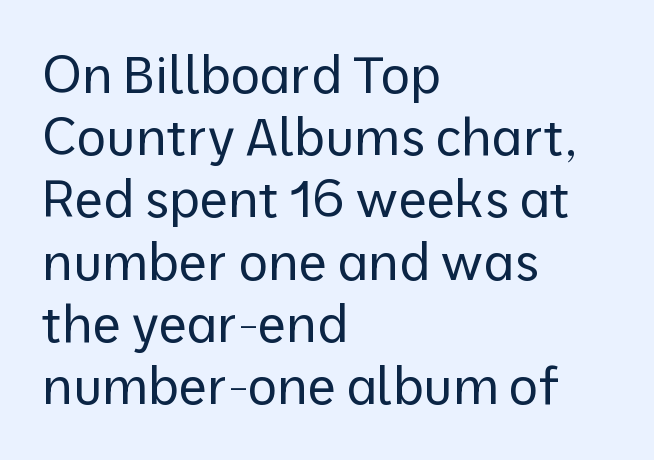
The image shows 51 px regular-weight sans-serif type, upright; set left-aligned, line spacing 1.22x, normal letter spacing, not underlined; low stroke contrast and a medium x-height.
